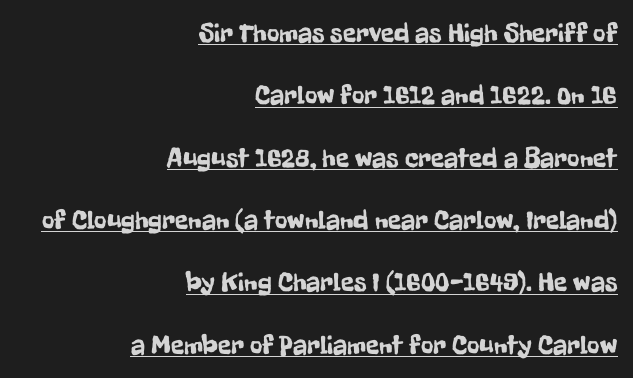
Q: Is the text italic (slanted)? A: No, it is upright.
Q: Is the text underlined? A: Yes.
Q: How is the paragraph aligned? A: Right-aligned.
Q: Is the spacing between letters normal or unusually wide? A: Normal.
Q: Is the spacing between lines tight, normal or loose? A: Loose.
